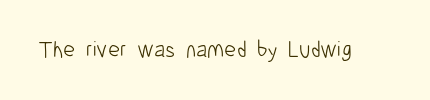
The type is set solid horizontally, with unmodified tracking. Words float on clear page, feet unadorned. A quiet, ordinary-to-light weight characterises the typeface. The type sits square on the baseline with zero lean.
